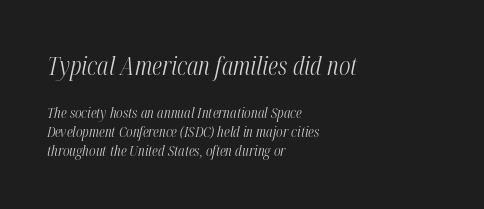
The passage shown leans; its letterforms are oblique. The emphasis by scale lands on block number one, above. The lines sit at an ordinary, default distance from one another. Visually the block forms a straight wall on the left and a jagged coastline on the right. The weight tops out at a normal text grade. This rendering leaves character spacing at its baseline value.
